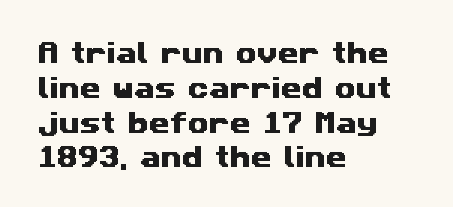
Line starts are locked; line ends wander. Does the leading feel generous? No, just average. Only glyphs here, with clear space below each row. This rendering leaves character spacing at its baseline value.
